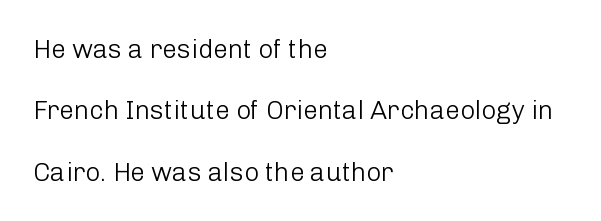
Quick note: interline space is abundant. Each word holds together tightly as a unit, with standard inter-letter gaps. The type sits square on the baseline with zero lean. Horizontally, the lines are justified to the leading edge only. The strokes are not fattened; the text isn't bold. The glyphs are unaccompanied by any horizontal stroke below them.
